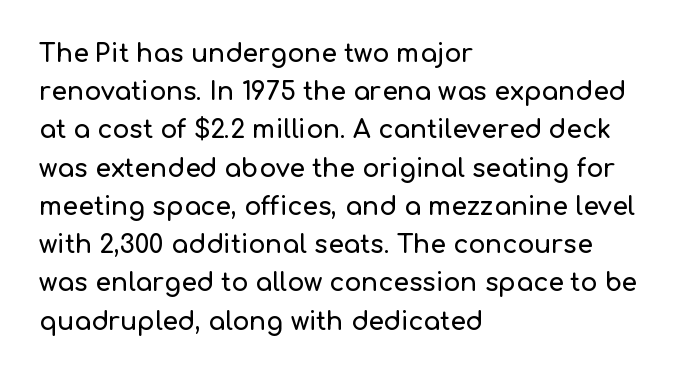
Q: Is the text italic (slanted)? A: No, it is upright.
Q: Is the text underlined? A: No.
Q: How is the paragraph aligned? A: Left-aligned.
Q: Is the spacing between letters normal or unusually wide? A: Normal.
Q: Is the spacing between lines tight, normal or loose? A: Normal.
